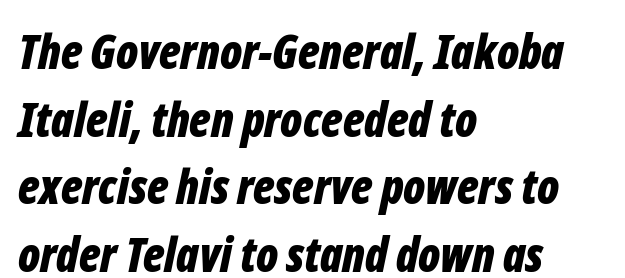
The image shows 47 px bold, condensed type, italic (leaning right); set left-aligned, normal line spacing (1.44x), normal letter spacing, not underlined; low stroke contrast and a medium x-height.
